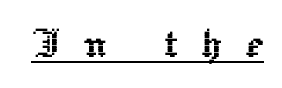
The image shows 49 px text type, upright; set unusually wide letter spacing (+0.47 em), underlined; a medium x-height.
